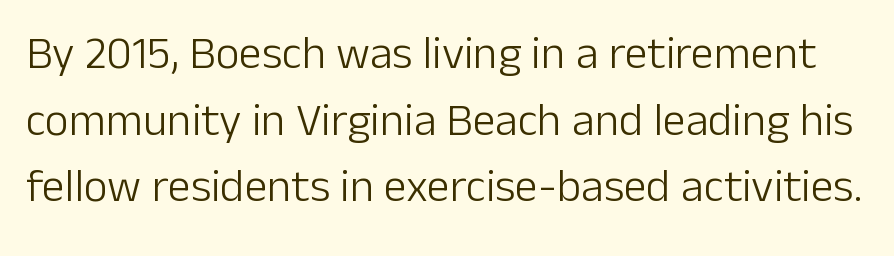
The string is rendered with underlining switched off. These lines keep a tight, regular rhythm from letter to letter. The face used here is a sans, in the tradition of grotesques and geometrics. The face used here is proportionally spaced, like ordinary book or web type. A light-to-regular cut is what we see here.
